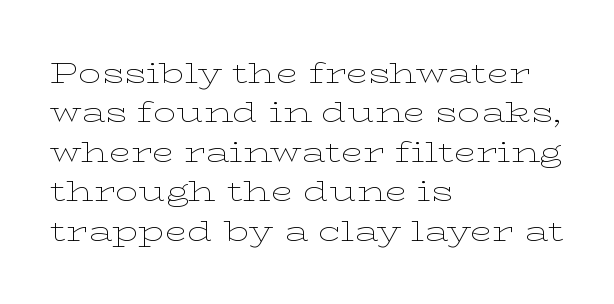
A typesetter would call this proportional, since set widths differ per character. The lines are quadded left. The type is set solid horizontally, with unmodified tracking. Summary of vertical rhythm: regular, with standard interline spacing. A bare baseline throughout the passage. No italicization has been applied; the sample stays upright.
